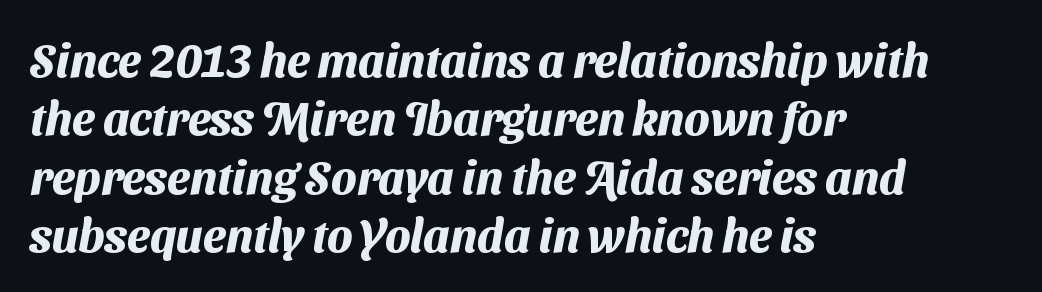
Q: Is the text bold? A: Yes.
Q: Is the typeface a serif or a sans-serif typeface? A: Sans-serif.
Q: Is the text underlined? A: No.
Q: How is the paragraph aligned? A: Left-aligned.
Q: Is the spacing between letters normal or unusually wide? A: Normal.
Q: Is the spacing between lines tight, normal or loose? A: Normal.
Q: Width (condensed, normal, or wide)? A: Normal.
Q: Stroke contrast? A: Medium.
Q: x-height? A: Medium.
Q: Monospaced? A: No.
